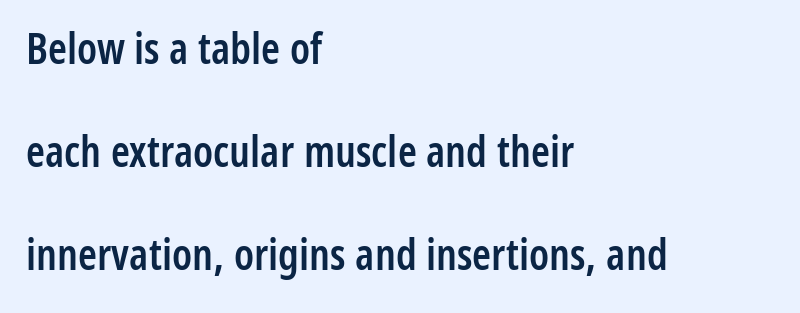
{"serif": "no", "italic": "no", "bold": "semi", "weight": "semibold", "width": "condensed", "stroke_contrast": "low", "x_height": "medium", "monospaced": "no", "underline": "no", "align": "left", "line_spacing": "loose", "line_spacing_ratio": 2.39, "letter_spacing": "normal", "letter_spacing_em": 0.0, "glyph_px": 43}
